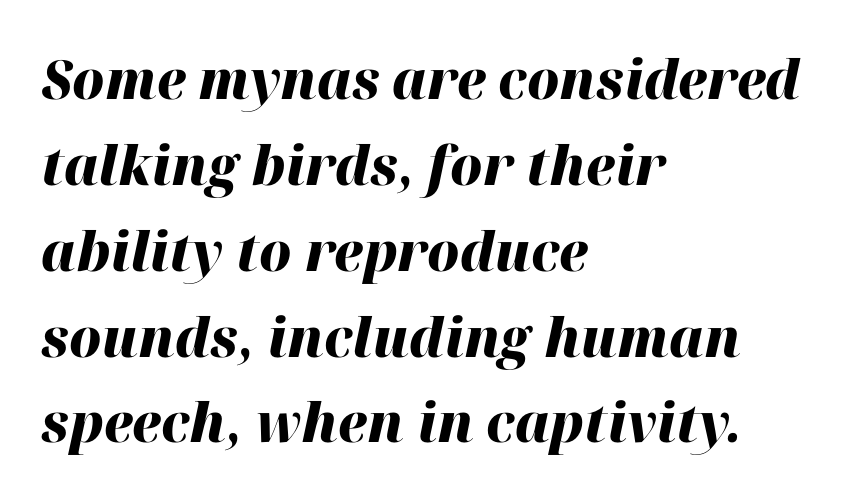
The image shows 54 px heavy type, italic (leaning right); set left-aligned, normal line spacing (1.59x), normal letter spacing, not underlined; high stroke contrast and a medium x-height.
